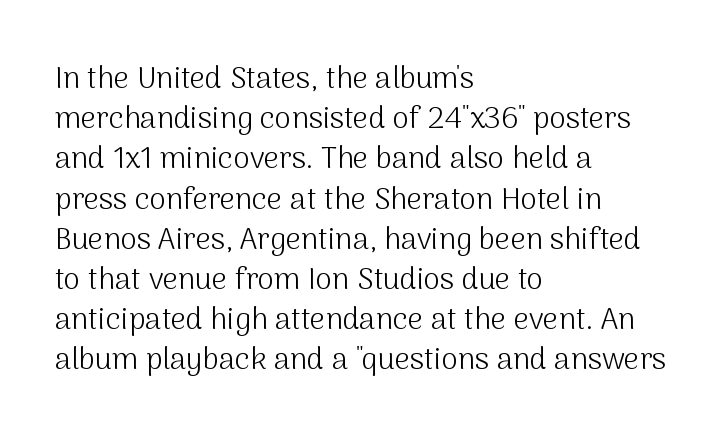
{"serif": "no", "italic": "no", "bold": "no", "weight": "light", "width": "normal", "stroke_contrast": "medium", "x_height": "medium", "monospaced": "no", "underline": "no", "align": "left", "line_spacing": "normal", "line_spacing_ratio": 1.34, "letter_spacing": "normal", "letter_spacing_em": 0.0, "glyph_px": 30}
